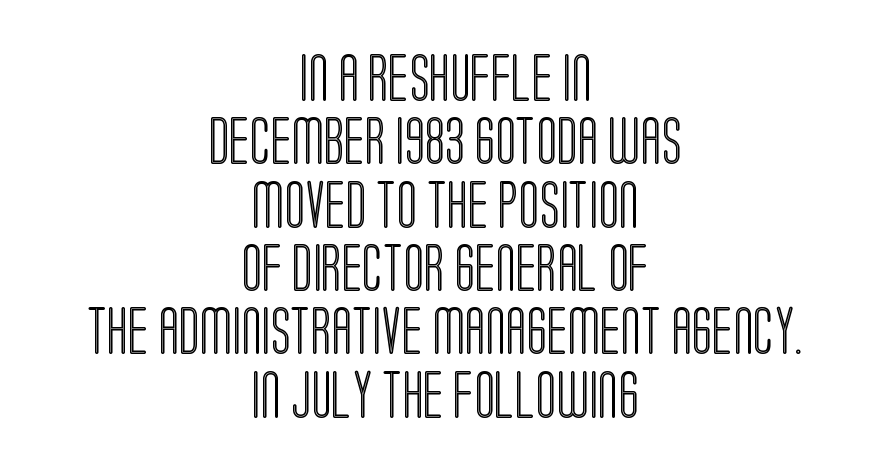
The image shows 48 px condensed type, upright; set centered, normal line spacing (1.32x), normal letter spacing, not underlined; a large x-height.
